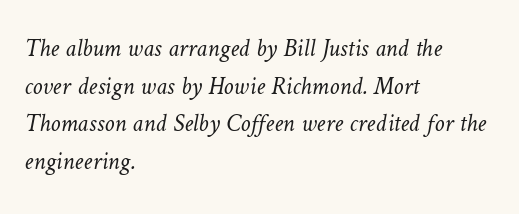
{"bold": "no", "underline": "no", "align": "left", "line_spacing": "normal", "line_spacing_ratio": 1.51, "letter_spacing": "normal", "letter_spacing_em": 0.0, "glyph_px": 25}
